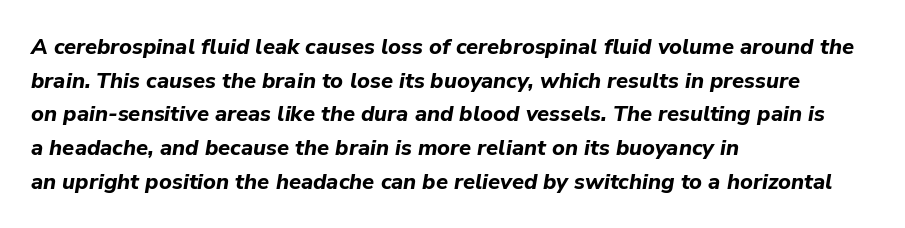
Q: Is the text bold? A: Yes.
Q: Is the text italic (slanted)? A: Yes, it leans right by about 9 degrees.
Q: Is the text underlined? A: No.
Q: How is the paragraph aligned? A: Left-aligned.
Q: Is the spacing between letters normal or unusually wide? A: Normal.
Q: Is the spacing between lines tight, normal or loose? A: Normal.
